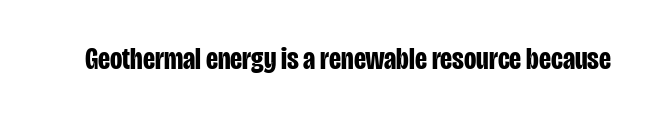
{"serif": "no", "italic": "no", "bold": "yes", "weight": "bold", "width": "condensed", "stroke_contrast": "low", "x_height": "large", "monospaced": "no", "underline": "no", "letter_spacing": "normal", "letter_spacing_em": 0.0, "glyph_px": 32}
